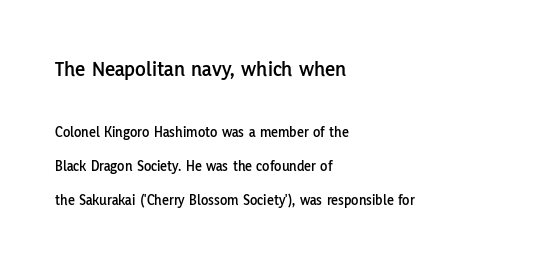
Q: Is the text italic (slanted)? A: No, it is upright.
Q: Is the text underlined? A: No.
Q: How is the paragraph aligned? A: Left-aligned.
Q: Is the spacing between letters normal or unusually wide? A: Normal.
Q: Is the spacing between lines tight, normal or loose? A: Loose.
Q: Which block of text is set in a larger size, the first (top) or the second (bottom)? A: The first (top) one.
